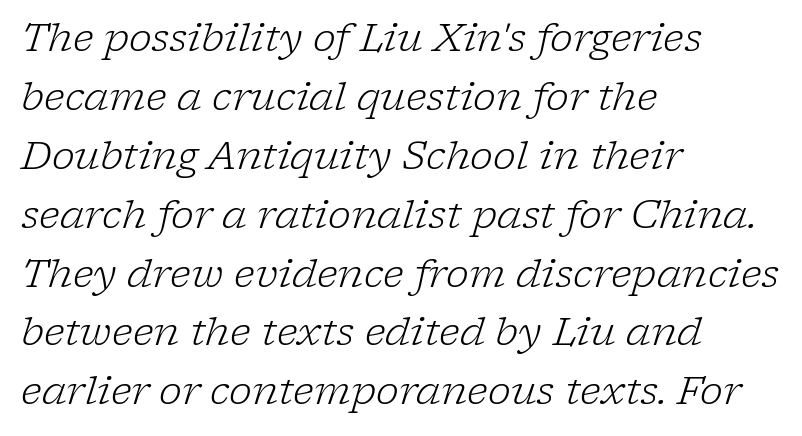
Q: Is the text bold? A: No.
Q: Is the text italic (slanted)? A: Yes, it leans right by about 17 degrees.
Q: Is the typeface a serif or a sans-serif typeface? A: Serif.
Q: Is the text underlined? A: No.
Q: How is the paragraph aligned? A: Left-aligned.
Q: Is the spacing between letters normal or unusually wide? A: Normal.
Q: Is the spacing between lines tight, normal or loose? A: Normal.
Q: Width (condensed, normal, or wide)? A: Normal.
Q: Stroke contrast? A: Low.
Q: x-height? A: Medium.
Q: Monospaced? A: No.
